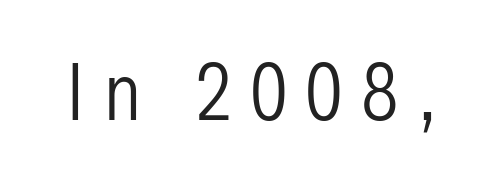
{"serif": "no", "italic": "no", "bold": "no", "weight": "regular", "width": "condensed", "stroke_contrast": "low", "x_height": "medium", "monospaced": "no", "underline": "no", "letter_spacing": "wide", "letter_spacing_em": 0.27, "glyph_px": 73}
